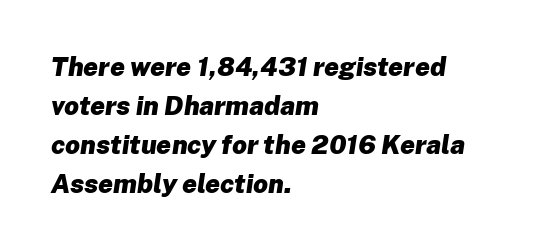
Look at the stroke-to-counter ratio: heavy, a bold. These lines stack with their left ends in a neat column. Students, note that the glyphs here touch the page at normal intervals. An italicized treatment has been applied to the whole sample. Quick note: interline space is typical.
